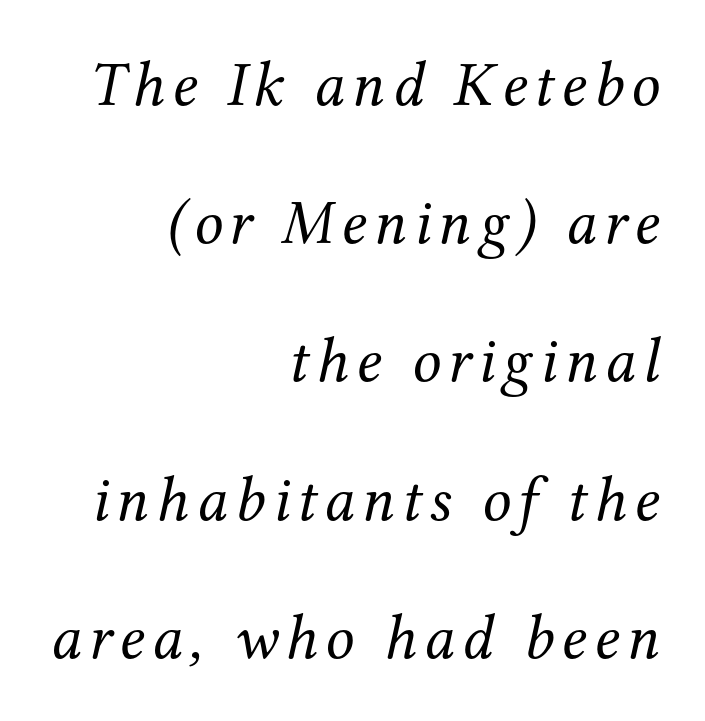
The image shows 64 px regular-weight serif type, italic (leaning right); set right-aligned, loose line spacing (2.16x), not underlined; medium stroke contrast and a medium x-height.
